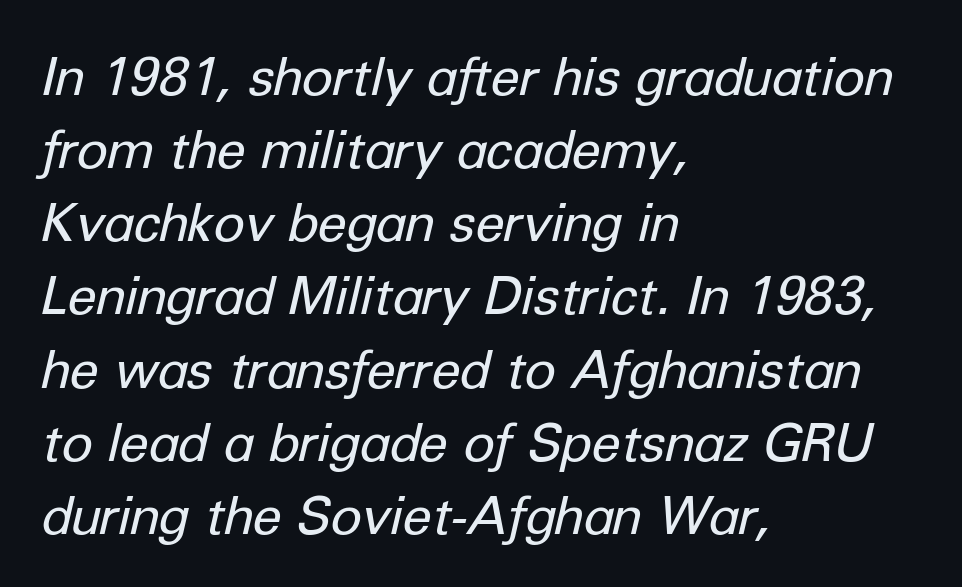
Q: Is the text bold? A: No.
Q: Is the text italic (slanted)? A: Yes, it leans right by about 12 degrees.
Q: Is the text underlined? A: No.
Q: How is the paragraph aligned? A: Left-aligned.
Q: Is the spacing between letters normal or unusually wide? A: Normal.
Q: Is the spacing between lines tight, normal or loose? A: Normal.
Q: Width (condensed, normal, or wide)? A: Normal.
Q: Stroke contrast? A: Low.
Q: x-height? A: Medium.
Q: Monospaced? A: No.
